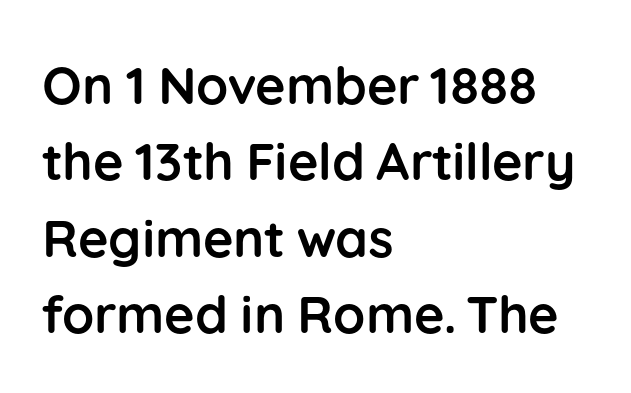
The image shows 52 px semibold sans-serif type, upright; set left-aligned, normal line spacing (1.47x), normal letter spacing, not underlined; low stroke contrast and a medium x-height.
